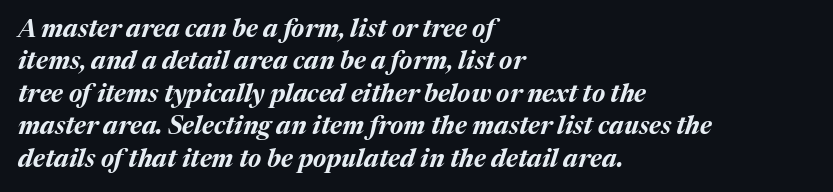
Q: Is the text bold? A: Yes.
Q: Is the text italic (slanted)? A: Yes, it leans right by about 17 degrees.
Q: Is the text underlined? A: No.
Q: How is the paragraph aligned? A: Left-aligned.
Q: Is the spacing between letters normal or unusually wide? A: Normal.
Q: Is the spacing between lines tight, normal or loose? A: Normal.
